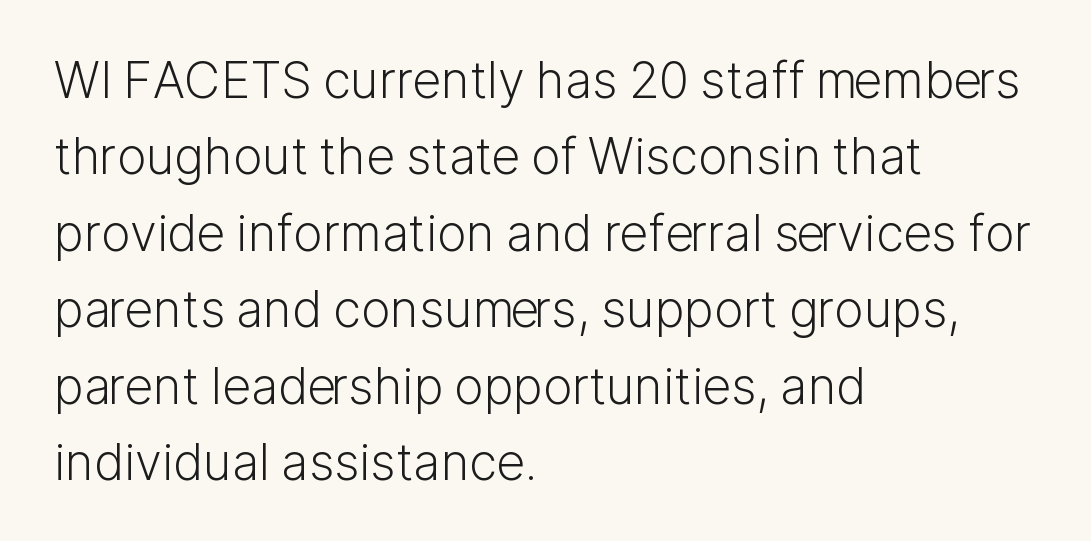
The image shows 50 px light sans-serif type, upright; set left-aligned, normal line spacing (1.53x), normal letter spacing, not underlined; low stroke contrast and a medium x-height.
